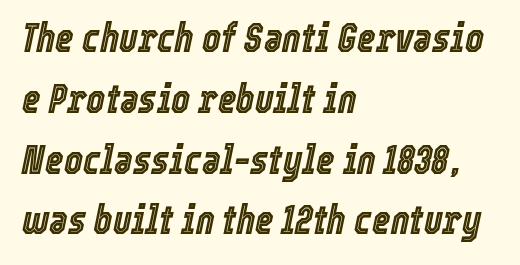
The whole block is typeset with a tilt. The passage shown is typed in a proportional face where columns would drift. The type is set solid horizontally, with unmodified tracking. Notice how the passage keeps a crisp vertical edge on the left only. Unmarked baselines from the first word to the last.
